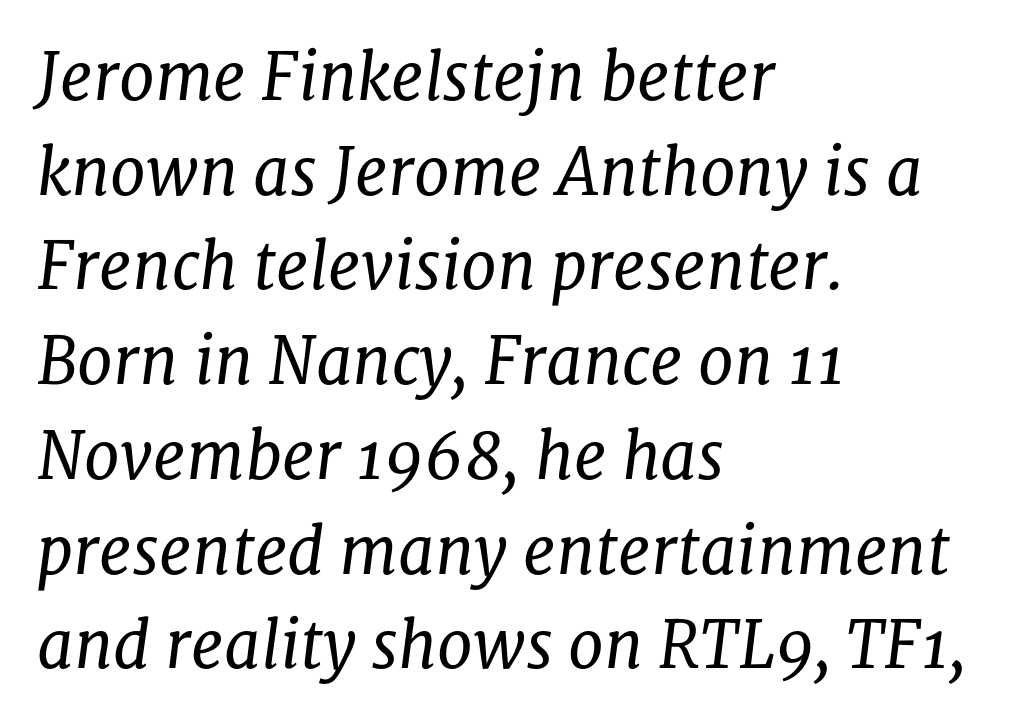
Beneath every word, the page is bare. Note: serifs present on the glyphs. Rows of type keep a routine distance in the vertical direction. These lines are rendered in a variable-pitch font. Stems and bowls with no extra thickness — not bold. The horizontal fit of the characters is conventional and even.
